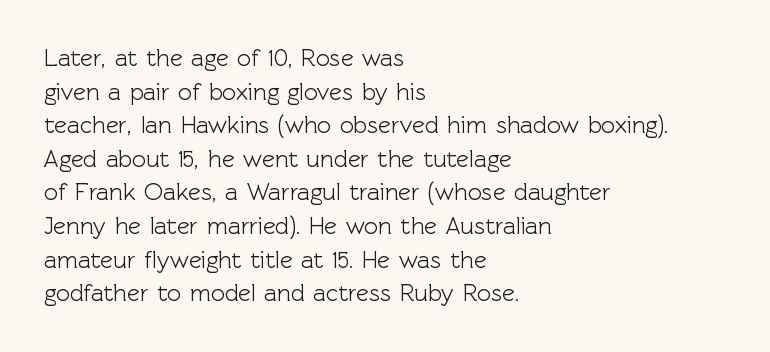
Q: Is the text italic (slanted)? A: No, it is upright.
Q: Is the text underlined? A: No.
Q: How is the paragraph aligned? A: Left-aligned.
Q: Is the spacing between letters normal or unusually wide? A: Normal.
Q: Is the spacing between lines tight, normal or loose? A: Normal.
